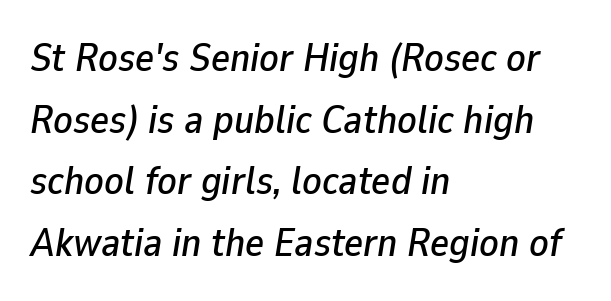
Q: Is the text italic (slanted)? A: Yes, it leans right by about 9 degrees.
Q: Is the text underlined? A: No.
Q: How is the paragraph aligned? A: Left-aligned.
Q: Is the spacing between letters normal or unusually wide? A: Normal.
Q: Is the spacing between lines tight, normal or loose? A: Normal.
Q: Width (condensed, normal, or wide)? A: Normal.
Q: Stroke contrast? A: Low.
Q: x-height? A: Medium.
Q: Monospaced? A: No.
